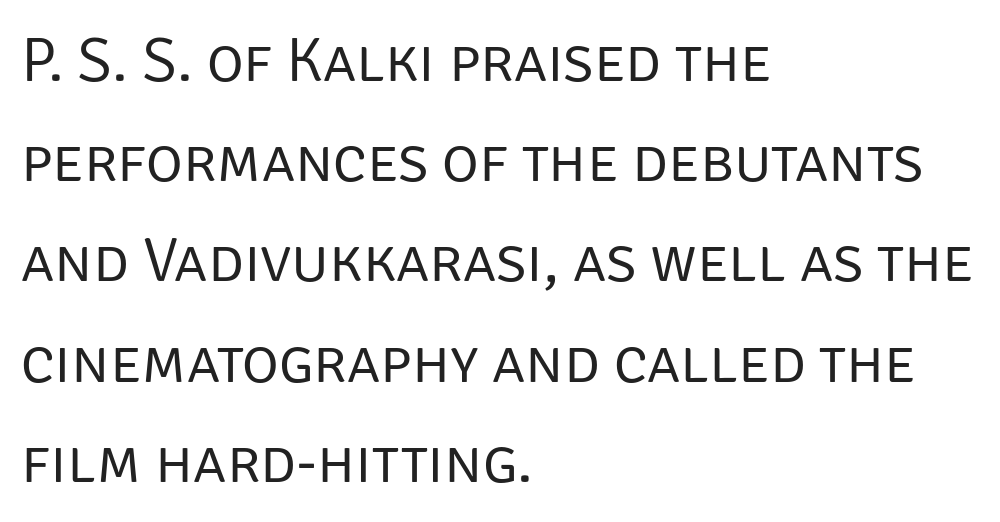
{"serif": "no", "italic": "no", "bold": "no", "weight": "regular", "width": "normal", "stroke_contrast": "low", "x_height": "large", "monospaced": "no", "underline": "no", "align": "left", "line_spacing": "normal", "line_spacing_ratio": 1.59, "letter_spacing": "normal", "letter_spacing_em": 0.0, "glyph_px": 63}
